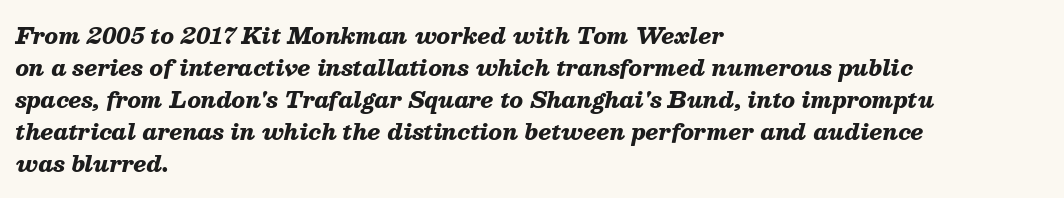
The letterforms sit shoulder to shoulder at normal distance. Vertically, the passage feels balanced, rows spaced as you'd expect. The paragraph has a hard left edge and a soft right edge. Does the lettering tilt? It does — this is italic.
